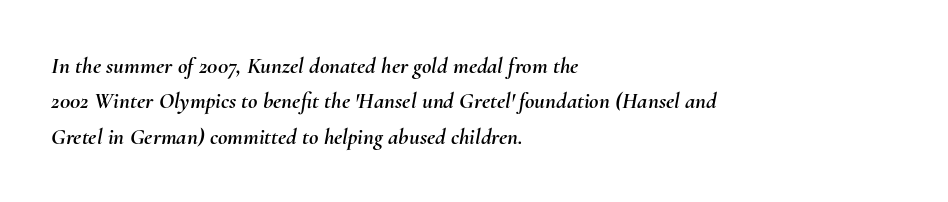
Notice how the passage keeps a crisp vertical edge on the left only. Spacing between characters is what you'd get straight out of the box. Quick note: italic. Check the space under the baseline: it is left empty. In terms of leading, this rendering sits right in the middle.
